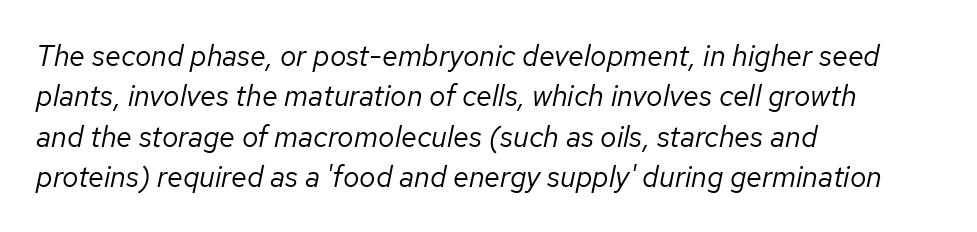
Characters follow at the spacing the type designer built in. A clean baseline with only descenders dipping below it. Characters are canted at an angle relative to the baseline's perpendicular. Vertical stems look standard width or narrower in stroke.
